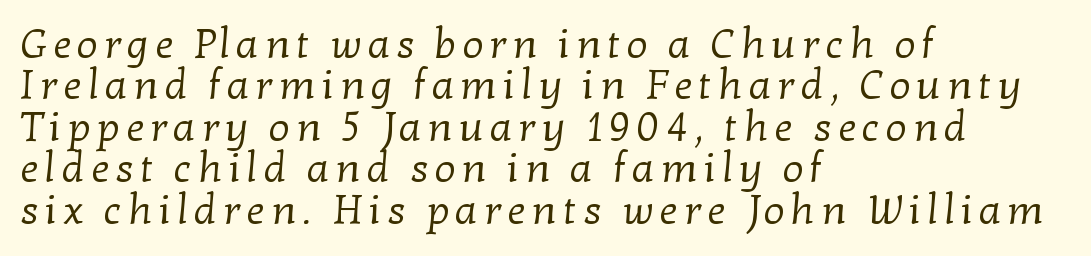
Q: Is the text bold? A: No.
Q: Is the typeface a serif or a sans-serif typeface? A: Serif.
Q: Is the text underlined? A: No.
Q: How is the paragraph aligned? A: Left-aligned.
Q: Is the spacing between lines tight, normal or loose? A: Tight.
Q: Width (condensed, normal, or wide)? A: Normal.
Q: Stroke contrast? A: Low.
Q: x-height? A: Medium.
Q: Monospaced? A: No.
